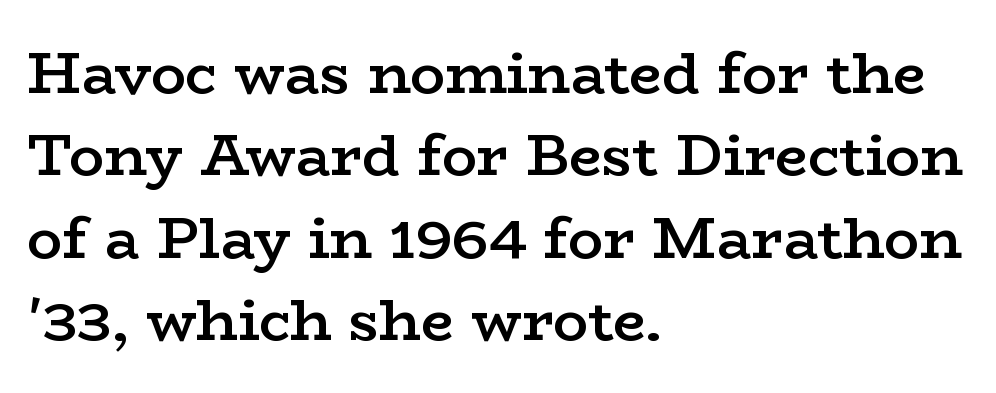
{"serif": "yes", "italic": "no", "bold": "semi", "weight": "semibold", "width": "wide", "stroke_contrast": "low", "x_height": "medium", "monospaced": "no", "underline": "no", "align": "left", "line_spacing": "normal", "line_spacing_ratio": 1.42, "letter_spacing": "normal", "letter_spacing_em": 0.0, "glyph_px": 58}
